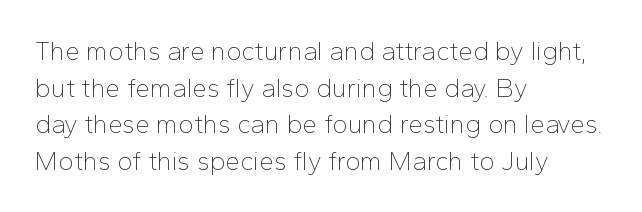
In CSS terms this would be text-align: left. The words here are not underlined. The font is comparable to plain body text, perhaps lighter. Every character sits straight up, as roman type does. The vertical gap from one line to the next is medium. Compared with typical body copy, the letter spacing here is the same.
